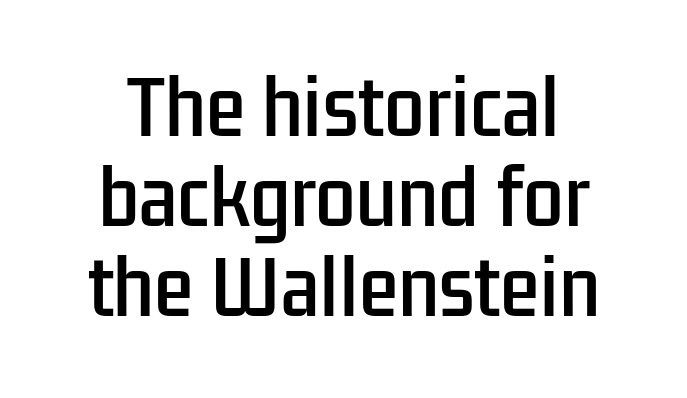
{"serif": "no", "italic": "no", "width": "condensed", "stroke_contrast": "low", "x_height": "medium", "monospaced": "no", "underline": "no", "align": "center", "line_spacing": "normal", "line_spacing_ratio": 1.25, "letter_spacing": "normal", "letter_spacing_em": 0.0, "glyph_px": 72}
